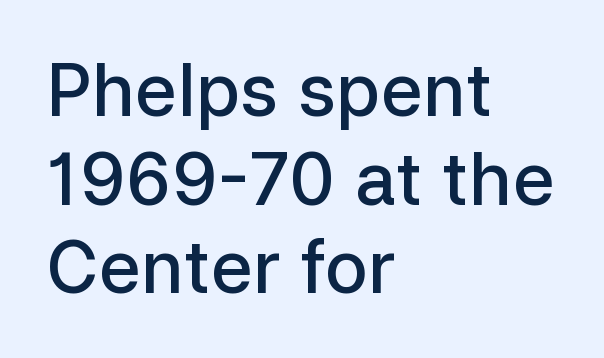
The image shows 72 px semibold sans-serif type, upright; set left-aligned, line spacing 1.23x, normal letter spacing, not underlined; low stroke contrast and a medium x-height.
